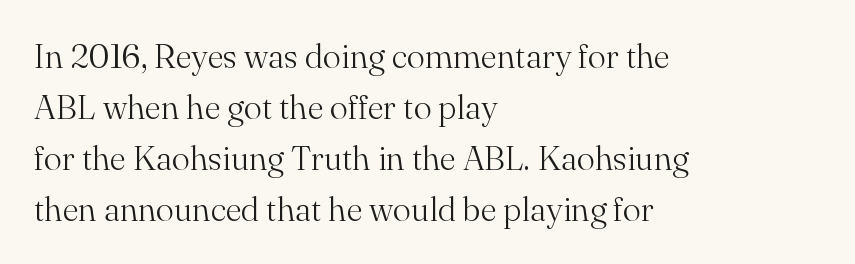
Q: Is the text bold? A: No.
Q: Is the text italic (slanted)? A: No, it is upright.
Q: Is the typeface a serif or a sans-serif typeface? A: Serif.
Q: Is the text underlined? A: No.
Q: How is the paragraph aligned? A: Left-aligned.
Q: Is the spacing between letters normal or unusually wide? A: Normal.
Q: Is the spacing between lines tight, normal or loose? A: Normal.
Q: Width (condensed, normal, or wide)? A: Normal.
Q: Stroke contrast? A: Medium.
Q: x-height? A: Small.
Q: Monospaced? A: No.
